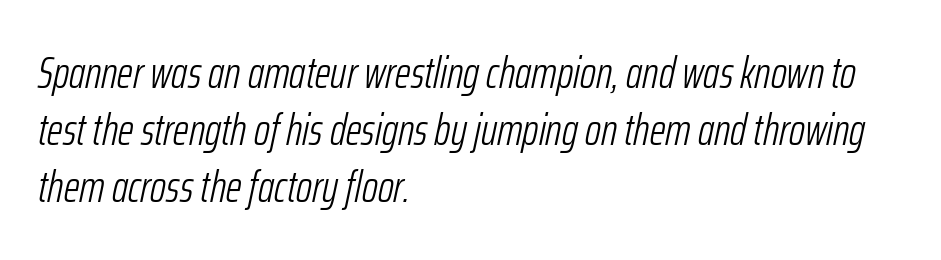
If you drew a ruler down the left edge, every line would touch it. Observe the ordinary spacing: letters are neighbours, not strangers. The font's italic variant was chosen for this text. Is the type heavy? It reads as light-to-regular instead.
